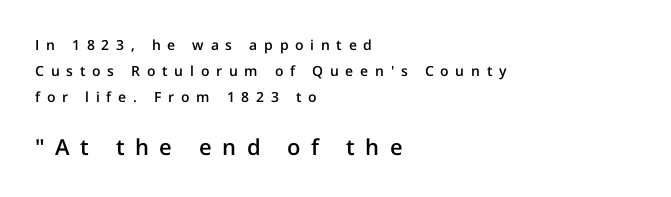
Q: Is the text bold? A: Semi-bold.
Q: Is the text italic (slanted)? A: No, it is upright.
Q: Is the text underlined? A: No.
Q: How is the paragraph aligned? A: Left-aligned.
Q: Is the spacing between letters normal or unusually wide? A: Unusually wide.
Q: Which block of text is set in a larger size, the first (top) or the second (bottom)? A: The second (bottom) one.
